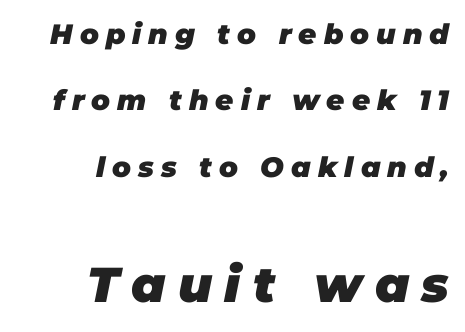
Q: Is the text bold? A: Yes.
Q: Is the text italic (slanted)? A: Yes, it leans right by about 11 degrees.
Q: Is the text underlined? A: No.
Q: How is the paragraph aligned? A: Right-aligned.
Q: Is the spacing between letters normal or unusually wide? A: Unusually wide.
Q: Is the spacing between lines tight, normal or loose? A: Loose.
Q: Which block of text is set in a larger size, the first (top) or the second (bottom)? A: The second (bottom) one.
Q: Width (condensed, normal, or wide)? A: Normal.
Q: Stroke contrast? A: Low.
Q: x-height? A: Large.
Q: Monospaced? A: No.
